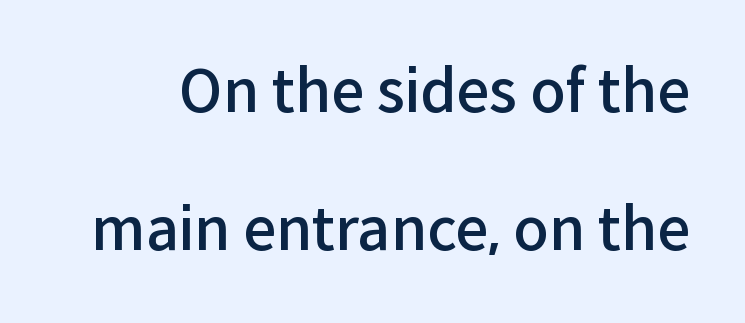
Q: Is the text bold? A: Semi-bold.
Q: Is the text italic (slanted)? A: No, it is upright.
Q: Is the typeface a serif or a sans-serif typeface? A: Sans-serif.
Q: Is the text underlined? A: No.
Q: Is the spacing between letters normal or unusually wide? A: Normal.
Q: Is the spacing between lines tight, normal or loose? A: Loose.
Q: Width (condensed, normal, or wide)? A: Normal.
Q: Stroke contrast? A: Low.
Q: x-height? A: Medium.
Q: Monospaced? A: No.
